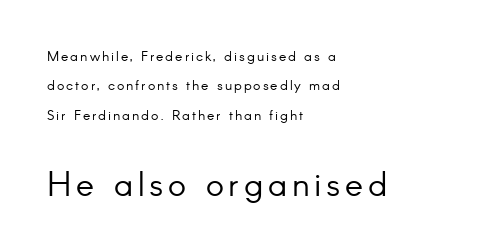
Q: Is the text bold? A: No.
Q: Is the text italic (slanted)? A: No, it is upright.
Q: Is the typeface a serif or a sans-serif typeface? A: Sans-serif.
Q: Is the text underlined? A: No.
Q: How is the paragraph aligned? A: Left-aligned.
Q: Is the spacing between lines tight, normal or loose? A: Loose.
Q: Which block of text is set in a larger size, the first (top) or the second (bottom)? A: The second (bottom) one.
Q: Width (condensed, normal, or wide)? A: Normal.
Q: Stroke contrast? A: Low.
Q: x-height? A: Small.
Q: Monospaced? A: No.
